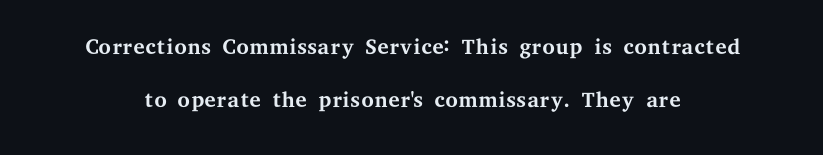
Q: Is the text bold? A: No.
Q: Is the text italic (slanted)? A: No, it is upright.
Q: Is the typeface a serif or a sans-serif typeface? A: Serif.
Q: Is the text underlined? A: No.
Q: Is the spacing between letters normal or unusually wide? A: Normal.
Q: Is the spacing between lines tight, normal or loose? A: Normal.
Q: Width (condensed, normal, or wide)? A: Wide.
Q: Stroke contrast? A: Medium.
Q: x-height? A: Medium.
Q: Monospaced? A: No.
